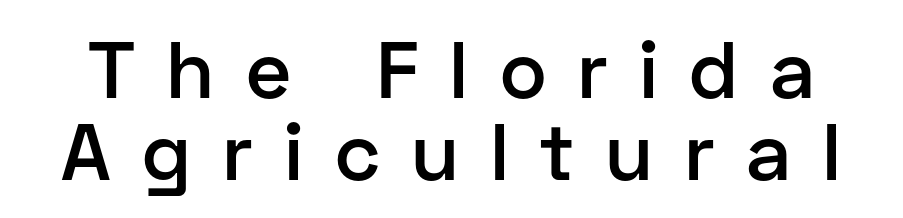
Q: Is the text bold? A: Semi-bold.
Q: Is the text italic (slanted)? A: No, it is upright.
Q: Is the typeface a serif or a sans-serif typeface? A: Sans-serif.
Q: Is the text underlined? A: No.
Q: Is the spacing between letters normal or unusually wide? A: Unusually wide.
Q: Is the spacing between lines tight, normal or loose? A: Tight.
Q: Width (condensed, normal, or wide)? A: Normal.
Q: Stroke contrast? A: Low.
Q: x-height? A: Medium.
Q: Monospaced? A: No.
